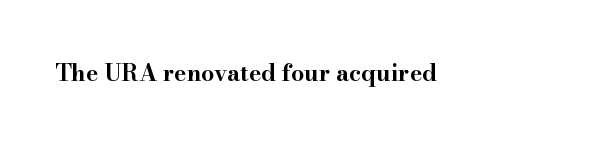
Q: Is the text bold? A: Yes.
Q: Is the text italic (slanted)? A: No, it is upright.
Q: Is the text underlined? A: No.
Q: Is the spacing between letters normal or unusually wide? A: Normal.
